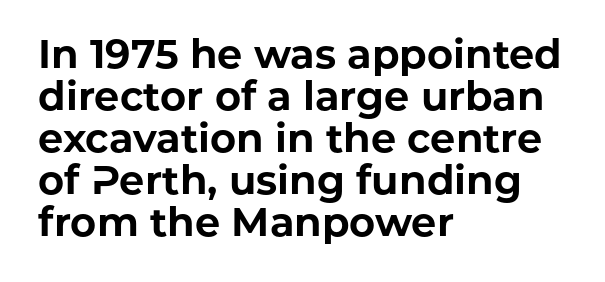
{"serif": "no", "italic": "no", "bold": "yes", "weight": "bold", "width": "normal", "stroke_contrast": "low", "x_height": "medium", "monospaced": "no", "underline": "no", "align": "left", "line_spacing": "tight", "line_spacing_ratio": 1.05, "letter_spacing": "normal", "letter_spacing_em": 0.0, "glyph_px": 40}
